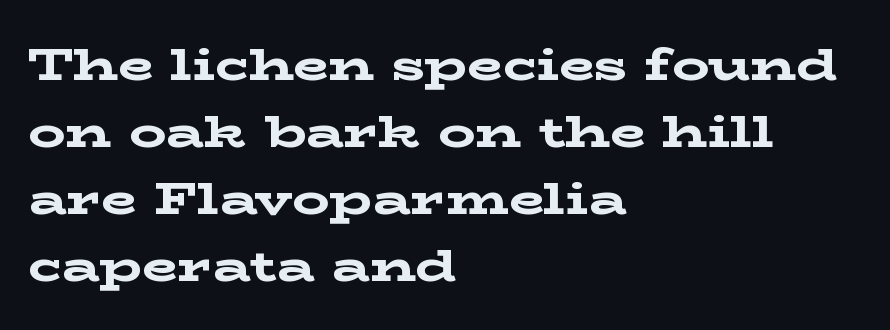
A dark, heavy texture on the line: the type is bold. The compositor pushed each line to the left boundary. Note: serifs present on the glyphs. The lines sit at an ordinary, default distance from one another.
